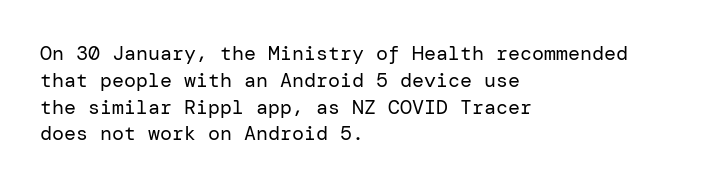
The image shows 20 px text type, upright; set left-aligned, normal line spacing (1.34x), normal letter spacing, not underlined.
